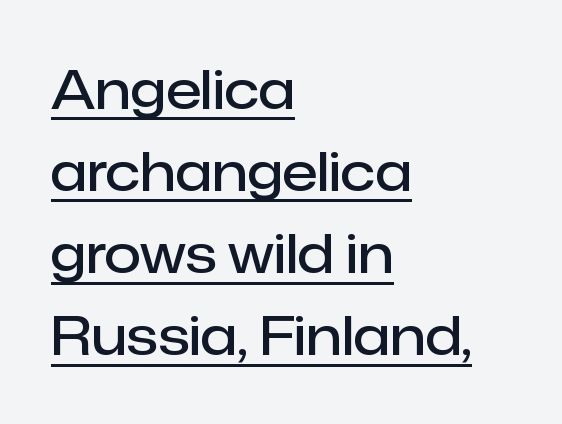
These lines stack with their left ends in a neat column. The specimen reads as upright at a glance. Has an underline been added? It has. These lines sit exactly where default settings would place them. Think of a printed novel: that variable character pitch is what you see here.
